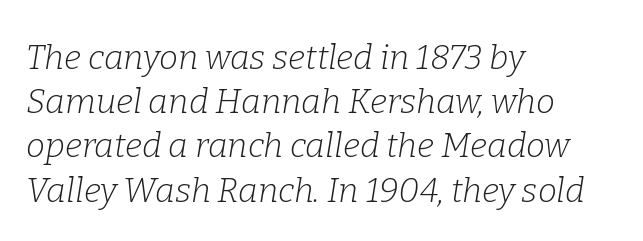
Q: Is the text bold? A: No.
Q: Is the text italic (slanted)? A: Yes, it leans right by about 9 degrees.
Q: Is the typeface a serif or a sans-serif typeface? A: Serif.
Q: Is the text underlined? A: No.
Q: How is the paragraph aligned? A: Left-aligned.
Q: Is the spacing between letters normal or unusually wide? A: Normal.
Q: Is the spacing between lines tight, normal or loose? A: Normal.
Q: Width (condensed, normal, or wide)? A: Normal.
Q: Stroke contrast? A: Low.
Q: x-height? A: Medium.
Q: Monospaced? A: No.
